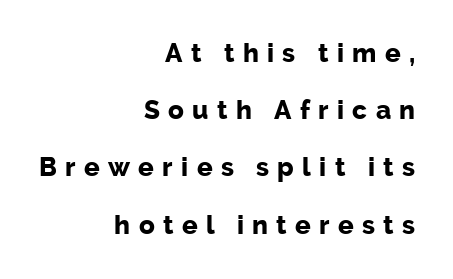
The image shows 26 px bold type, upright; set right-aligned, loose line spacing (2.2x), unusually wide letter spacing (+0.32 em), not underlined.
